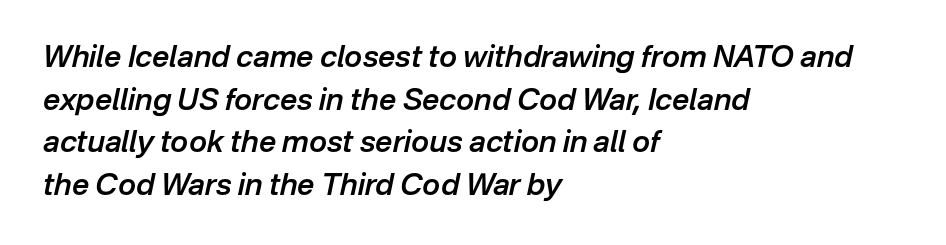
Q: Is the text bold? A: Semi-bold.
Q: Is the text italic (slanted)? A: Yes, it leans right by about 12 degrees.
Q: Is the text underlined? A: No.
Q: How is the paragraph aligned? A: Left-aligned.
Q: Is the spacing between letters normal or unusually wide? A: Normal.
Q: Is the spacing between lines tight, normal or loose? A: Normal.
Q: Width (condensed, normal, or wide)? A: Normal.
Q: Stroke contrast? A: Low.
Q: x-height? A: Medium.
Q: Monospaced? A: No.
